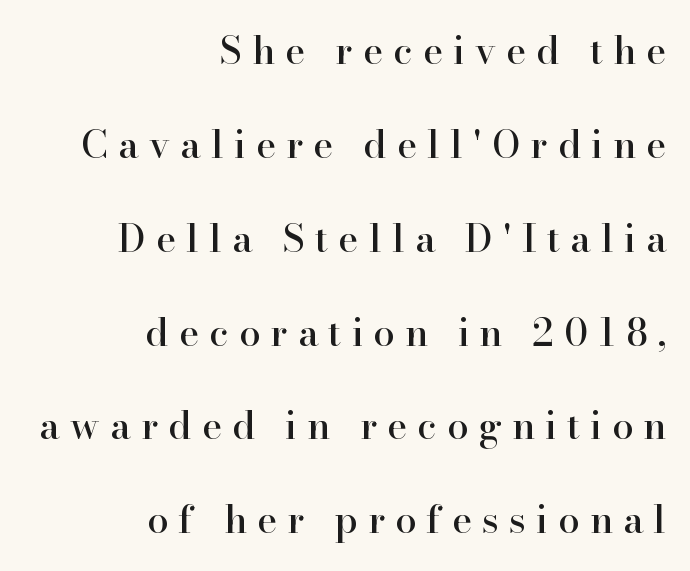
{"serif": "yes", "italic": "no", "width": "normal", "stroke_contrast": "high", "x_height": "small", "monospaced": "no", "underline": "no", "align": "right", "line_spacing": "loose", "line_spacing_ratio": 2.47, "letter_spacing": "wide", "letter_spacing_em": 0.27, "glyph_px": 38}
